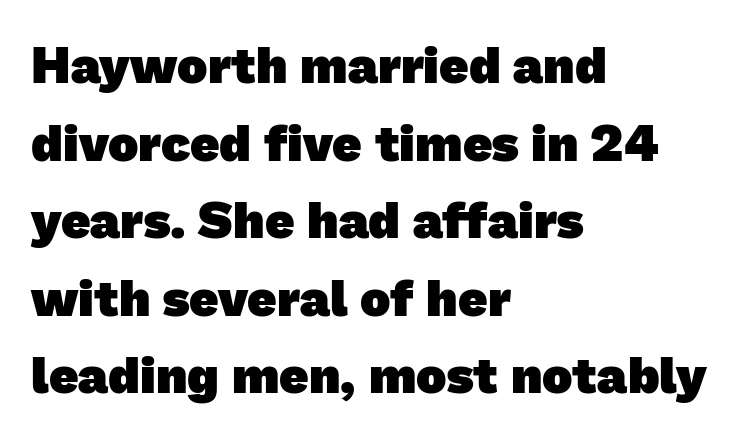
{"serif": "no", "bold": "yes", "weight": "heavy", "width": "normal", "stroke_contrast": "low", "x_height": "medium", "monospaced": "no", "underline": "no", "align": "left", "line_spacing": "normal", "line_spacing_ratio": 1.52, "letter_spacing": "normal", "letter_spacing_em": 0.0, "glyph_px": 51}
